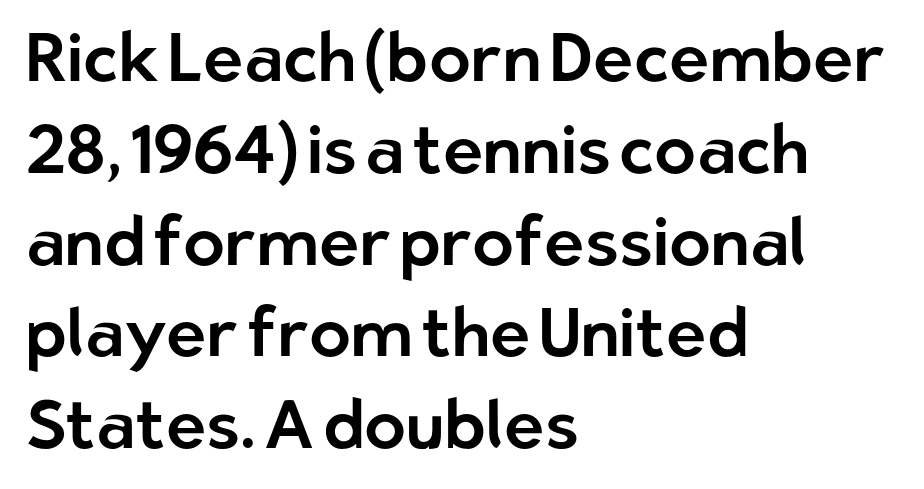
{"serif": "no", "italic": "no", "width": "normal", "stroke_contrast": "low", "x_height": "medium", "monospaced": "no", "underline": "no", "align": "left", "line_spacing": "normal", "line_spacing_ratio": 1.35, "letter_spacing": "normal", "letter_spacing_em": 0.0, "glyph_px": 68}
